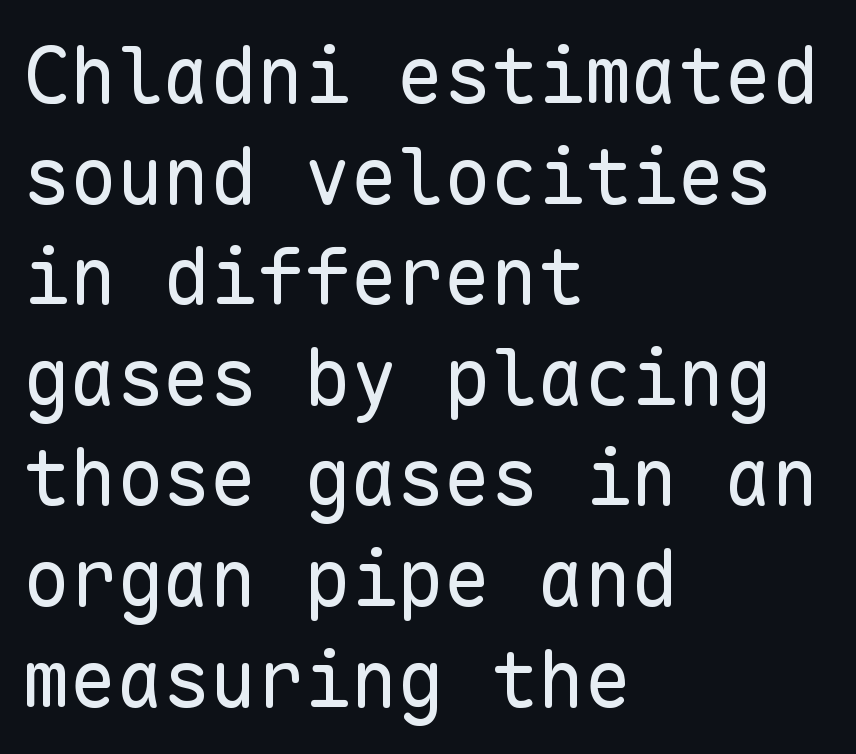
Is the stroke heavy? The answer is a plain regular-or-lighter. Quick note: underline off. Letter spacing: default. This is the regular roman posture of the typeface.
